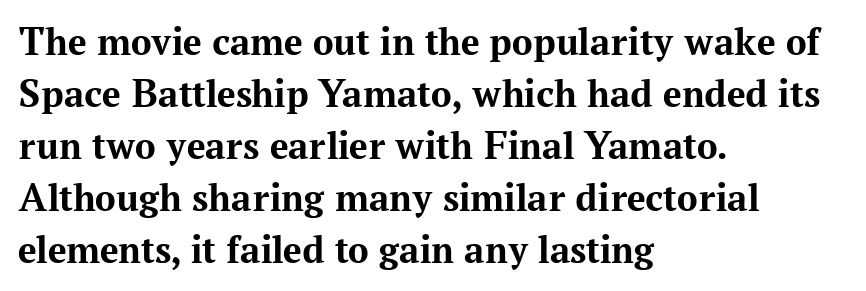
The image shows 41 px bold serif type, upright; set left-aligned, normal line spacing (1.27x), normal letter spacing, not underlined; medium stroke contrast and a medium x-height.
